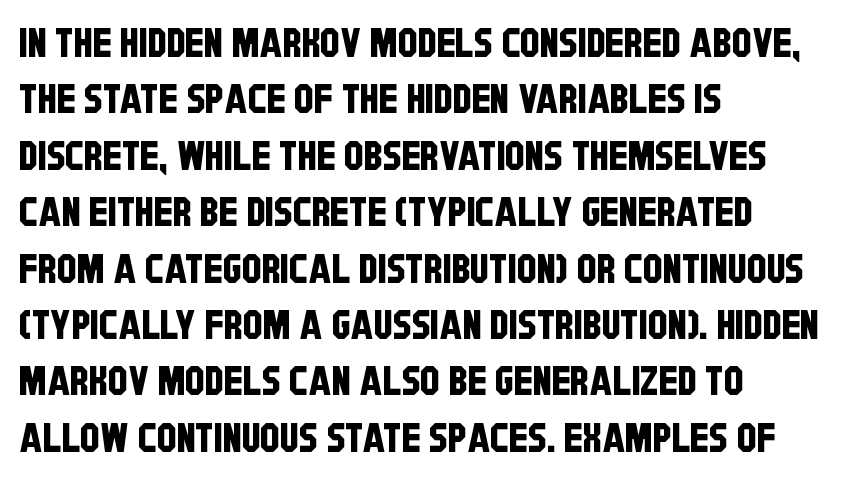
The image shows 40 px condensed sans-serif type; set left-aligned, normal line spacing (1.41x), normal letter spacing, not underlined; low stroke contrast and a large x-height.
